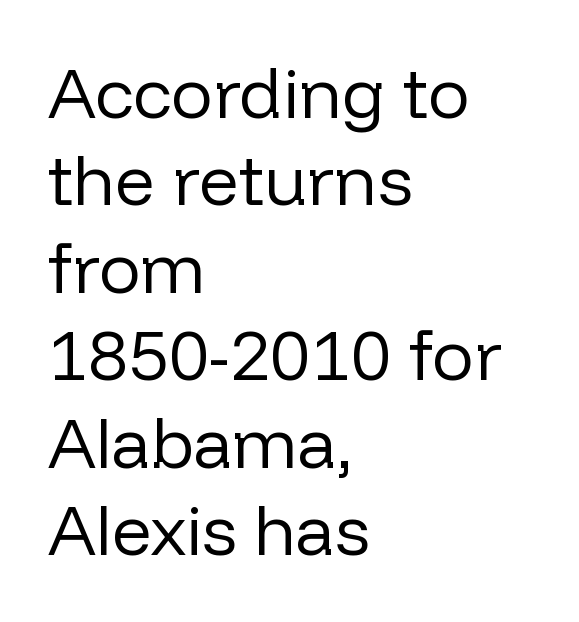
The image shows 70 px regular-weight sans-serif type, upright; set left-aligned, normal line spacing (1.25x), normal letter spacing, not underlined; low stroke contrast and a medium x-height.
